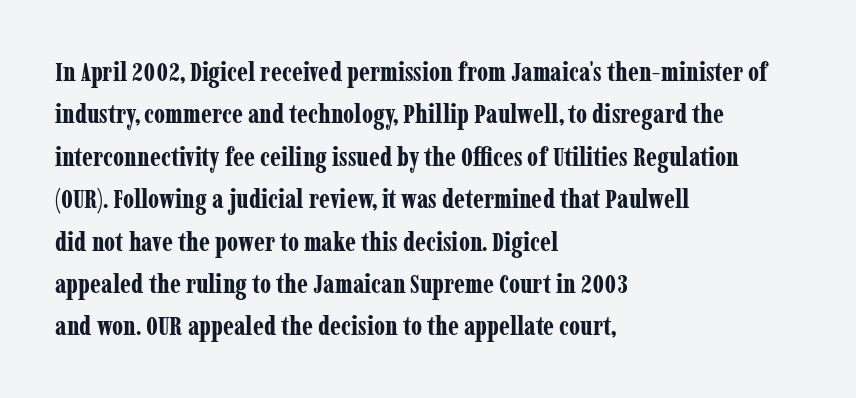
{"italic": "no", "bold": "yes", "underline": "no", "align": "left", "line_spacing": "normal", "line_spacing_ratio": 1.57, "letter_spacing": "normal", "letter_spacing_em": 0.0, "glyph_px": 27}
